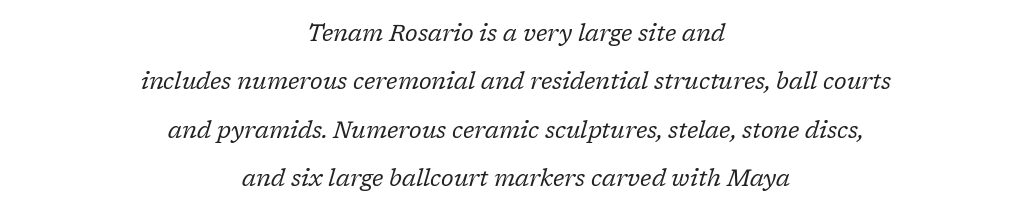
The image shows 23 px text type, italic (leaning right); set centered, loose line spacing (2.1x), normal letter spacing, not underlined.
